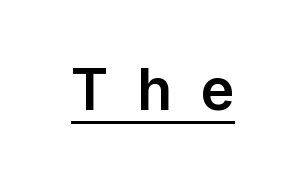
These lines have a slow, spaced-out rhythm from letter to letter. Note the varied advance widths — an 'i' is clearly narrower than an 'm'. Glance below the letters and you will spot a drawn line. A sans-serif font was chosen for this passage.
